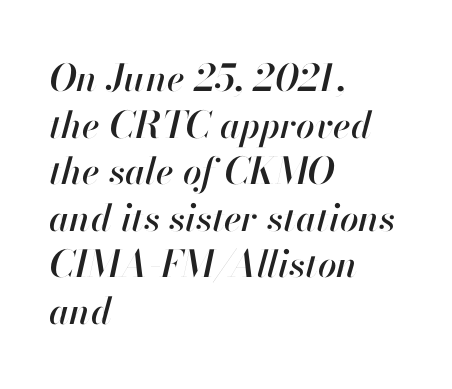
The image shows 37 px text type, italic (leaning right); set left-aligned, normal line spacing (1.26x), normal letter spacing, not underlined; high stroke contrast and a small x-height.
